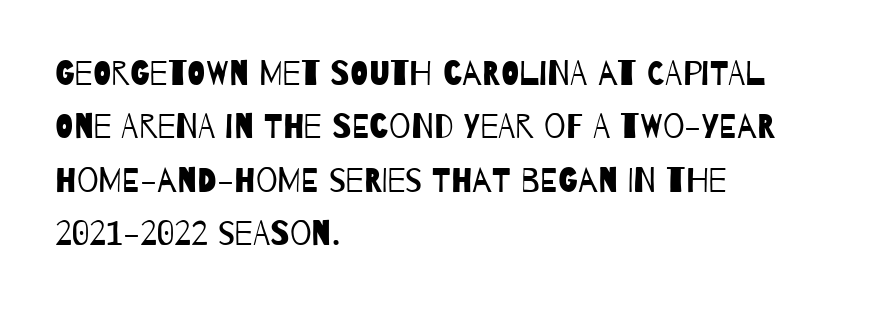
The letters carry no serifs — their stems end cleanly without finishing strokes. Beneath every word, the page is bare. Caption: multi-line text, flush left, ragged right. If you measured baseline to baseline, you'd find a middling distance. Spacing verdict: proportional, widths tailored to each character. Students, note that the glyphs here touch the page at normal intervals.
